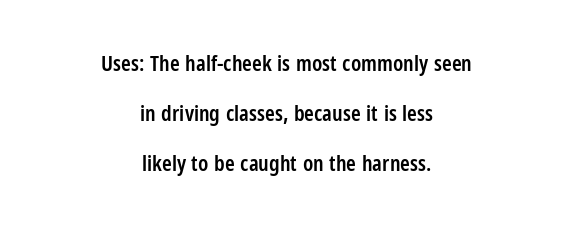
{"italic": "no", "bold": "semi", "underline": "no", "align": "center", "line_spacing": "loose", "line_spacing_ratio": 2.28, "letter_spacing": "normal", "letter_spacing_em": 0.0, "glyph_px": 22}
